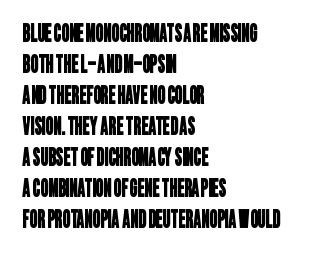
Q: Is the text underlined? A: No.
Q: How is the paragraph aligned? A: Left-aligned.
Q: Is the spacing between letters normal or unusually wide? A: Normal.
Q: Is the spacing between lines tight, normal or loose? A: Normal.
